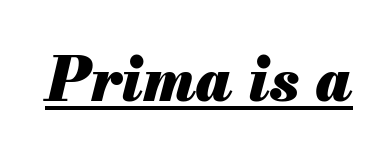
The font's italic variant was chosen for this text. Is the letter spacing exaggerated? No — it looks like the ordinary default. Think of a printed novel: that variable character pitch is what you see here. Strokes here are thick enough to call this a true bold. Does a line run under the words? Yes, clearly.
